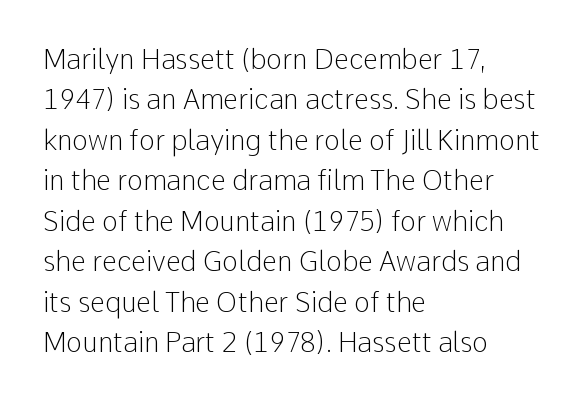
The passage shown stacks its lines at a standard gap. Students, note that the glyphs here touch the page at normal intervals. This reads as an unemphasized weight, regular at the heaviest. Typeset ragged right — the left edge is the straight one. No italicization has been applied; the sample stays upright.
